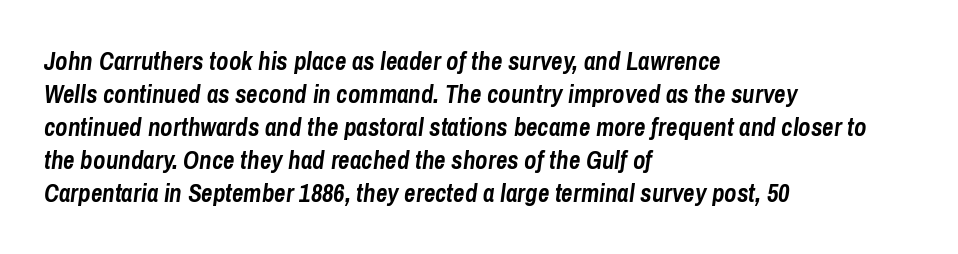
Words appear dense and cohesive because spacing is normal. Line starts are locked; line ends wander. These words are printed bold, with thick strokes throughout. Compared with typical paragraphs, the rows here are spaced about the same. The area under the type is left untouched.
